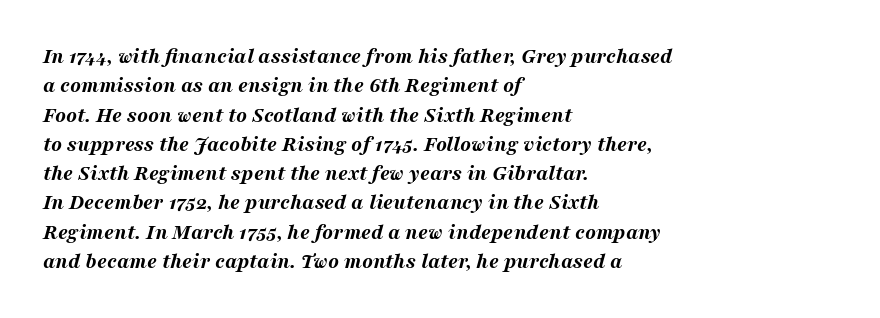
The image shows 22 px bold type, italic (leaning right); set left-aligned, normal line spacing (1.33x), normal letter spacing, not underlined.
